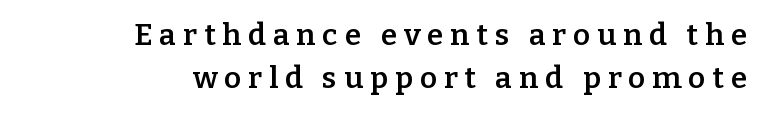
Q: Is the text bold? A: Semi-bold.
Q: Is the text italic (slanted)? A: No, it is upright.
Q: Is the typeface a serif or a sans-serif typeface? A: Serif.
Q: Is the text underlined? A: No.
Q: How is the paragraph aligned? A: Right-aligned.
Q: Is the spacing between letters normal or unusually wide? A: Unusually wide.
Q: Is the spacing between lines tight, normal or loose? A: Normal.
Q: Width (condensed, normal, or wide)? A: Normal.
Q: Stroke contrast? A: Low.
Q: x-height? A: Medium.
Q: Monospaced? A: No.
